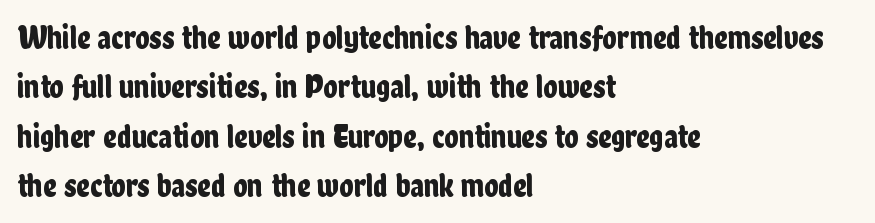
The image shows 33 px condensed sans-serif type, upright; set left-aligned, normal line spacing (1.5x), normal letter spacing, not underlined; low stroke contrast and a medium x-height.
